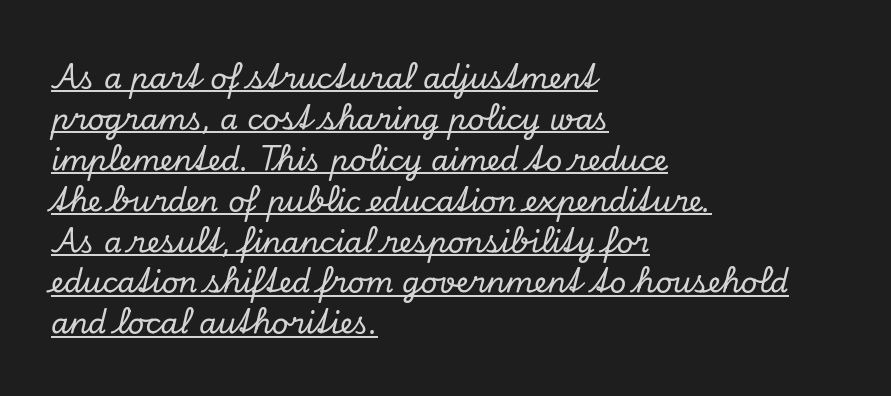
Q: Is the text italic (slanted)? A: Yes, it leans right by about 13 degrees.
Q: Is the typeface a serif or a sans-serif typeface? A: Serif.
Q: Is the text underlined? A: Yes.
Q: How is the paragraph aligned? A: Left-aligned.
Q: Is the spacing between letters normal or unusually wide? A: Normal.
Q: Is the spacing between lines tight, normal or loose? A: Normal.
Q: Width (condensed, normal, or wide)? A: Normal.
Q: Stroke contrast? A: Low.
Q: x-height? A: Small.
Q: Monospaced? A: No.
